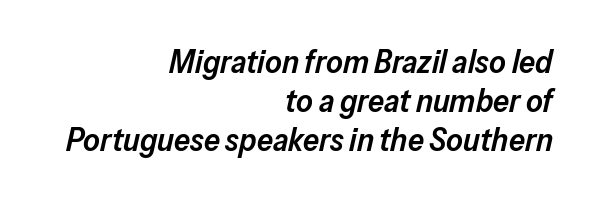
Q: Is the text bold? A: Semi-bold.
Q: Is the text italic (slanted)? A: Yes, it leans right by about 13 degrees.
Q: Is the text underlined? A: No.
Q: How is the paragraph aligned? A: Right-aligned.
Q: Is the spacing between letters normal or unusually wide? A: Normal.
Q: Width (condensed, normal, or wide)? A: Normal.
Q: Stroke contrast? A: Low.
Q: x-height? A: Medium.
Q: Monospaced? A: No.
